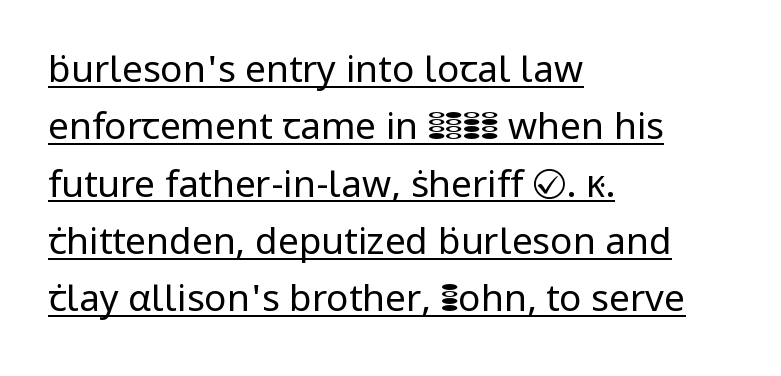
The image shows 37 px regular-weight sans-serif type, upright; set left-aligned, normal line spacing (1.55x), normal letter spacing, underlined; low stroke contrast and a medium x-height.
